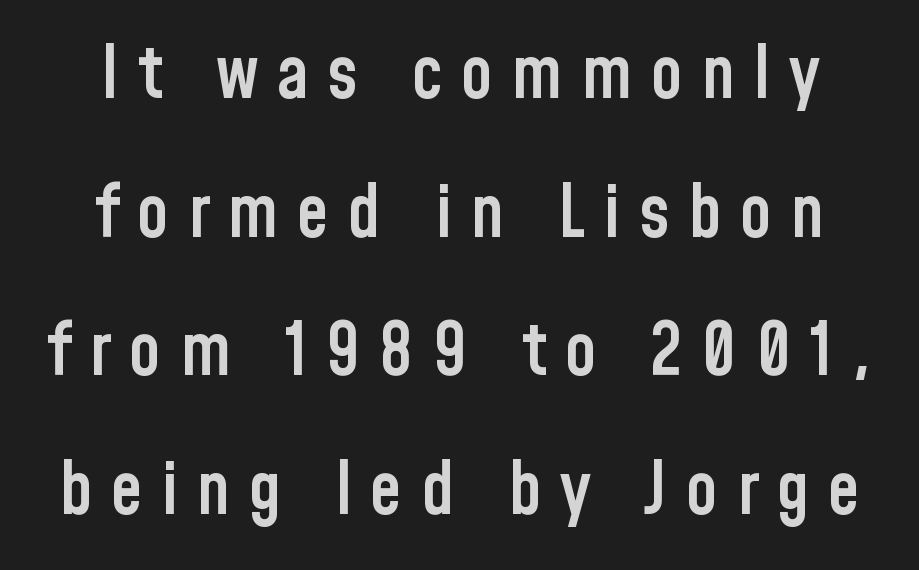
Honestly, the rows look like they've been pulled way apart. Each letter's strokes conclude bluntly, with no projecting serifs. Character widths vary here, with narrow letters taking less room than wide ones. A student would call this center alignment; a typographer would say set centered.
